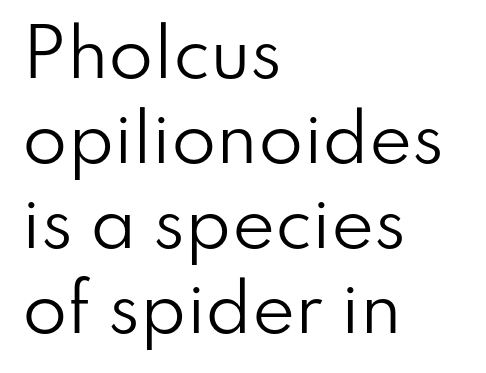
The image shows 65 px regular-weight sans-serif type, upright; set left-aligned, normal line spacing (1.31x), normal letter spacing, not underlined; low stroke contrast and a small x-height.
